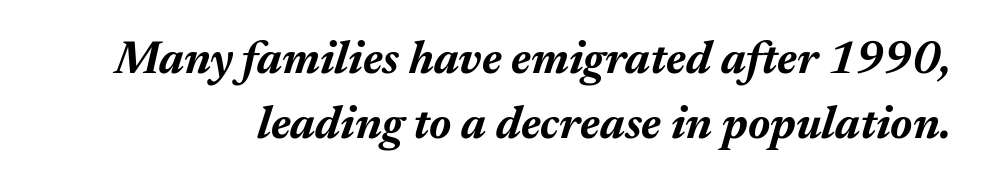
The image shows 46 px bold type, italic (leaning right); set normal line spacing (1.41x), normal letter spacing, not underlined; medium stroke contrast and a medium x-height.
